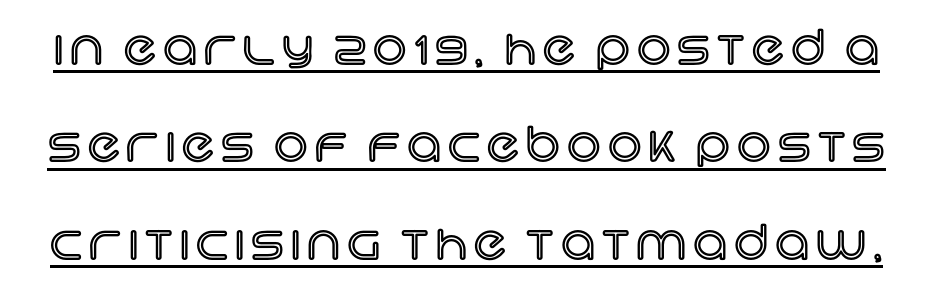
Character widths vary here, with narrow letters taking less room than wide ones. In terms of posture, this sample is upright. The rendered words wear a rule along their underside. This block would shrink considerably if given ordinary leading; it's expanded now.
